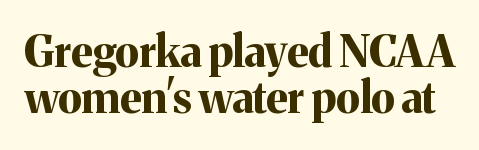
The image shows 43 px bold serif type, upright; set tight line spacing (1.07x), normal letter spacing, not underlined; medium stroke contrast and a medium x-height.
